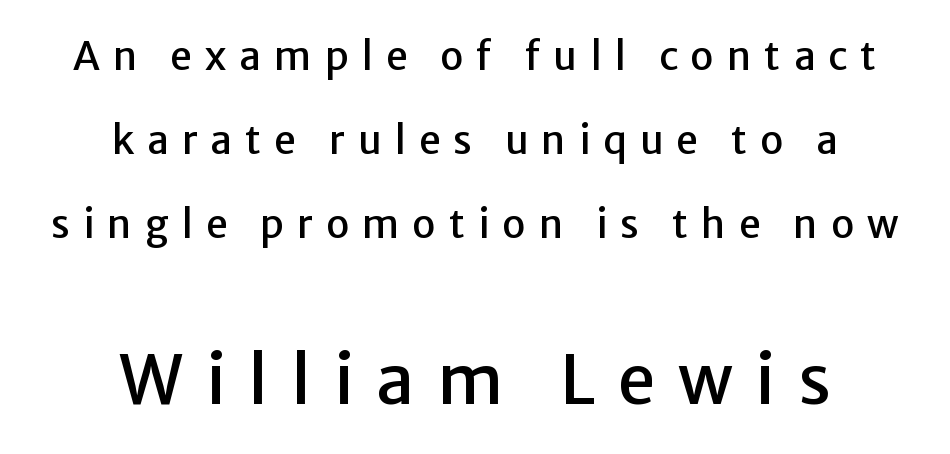
Q: Is the text italic (slanted)? A: No, it is upright.
Q: Is the typeface a serif or a sans-serif typeface? A: Sans-serif.
Q: Is the text underlined? A: No.
Q: How is the paragraph aligned? A: Centered.
Q: Is the spacing between letters normal or unusually wide? A: Unusually wide.
Q: Is the spacing between lines tight, normal or loose? A: Loose.
Q: Which block of text is set in a larger size, the first (top) or the second (bottom)? A: The second (bottom) one.
Q: Width (condensed, normal, or wide)? A: Normal.
Q: Stroke contrast? A: Low.
Q: x-height? A: Medium.
Q: Monospaced? A: No.
